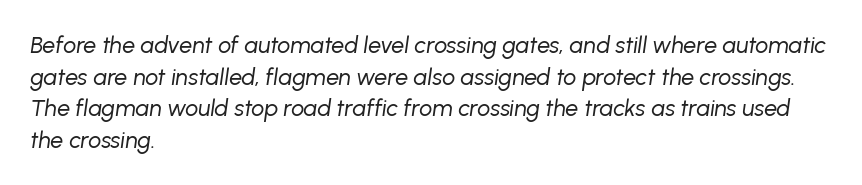
Standard letterfit; no display-style spreading of the glyphs. Is the type heavy? It reads as light-to-regular instead. The compositor pushed each line to the left boundary. Notice how the stems are inclined rather than vertical — that's the hallmark of italics. Anything drawn beneath the words? Only blank space. The leading is moderate, giving the passage an even texture.
